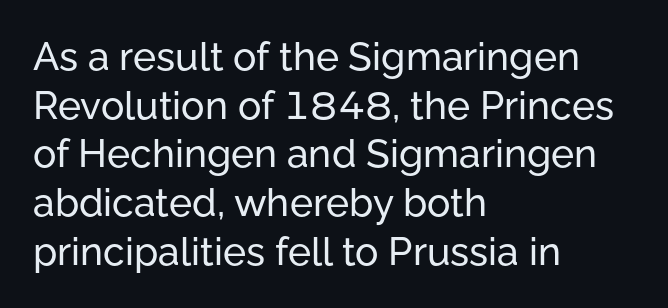
The image shows 39 px sans-serif type, upright; set left-aligned, normal line spacing (1.25x), normal letter spacing, not underlined; low stroke contrast and a medium x-height.
